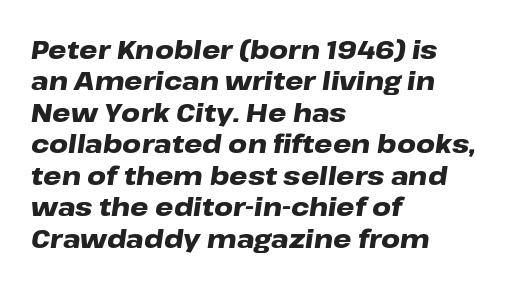
{"italic": "yes", "lean": "right", "slant_degrees": 8, "bold": "yes", "underline": "no", "align": "left", "line_spacing_ratio": 1.21, "letter_spacing": "normal", "letter_spacing_em": 0.0, "glyph_px": 26}
